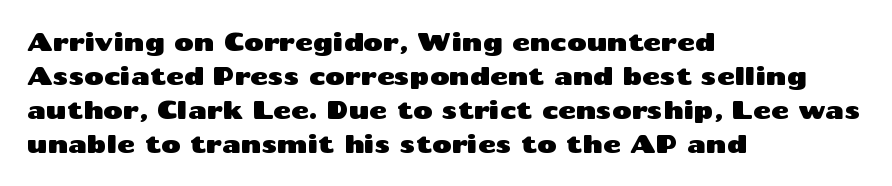
Q: Is the text italic (slanted)? A: No, it is upright.
Q: Is the text underlined? A: No.
Q: How is the paragraph aligned? A: Left-aligned.
Q: Is the spacing between letters normal or unusually wide? A: Normal.
Q: Is the spacing between lines tight, normal or loose? A: Normal.
